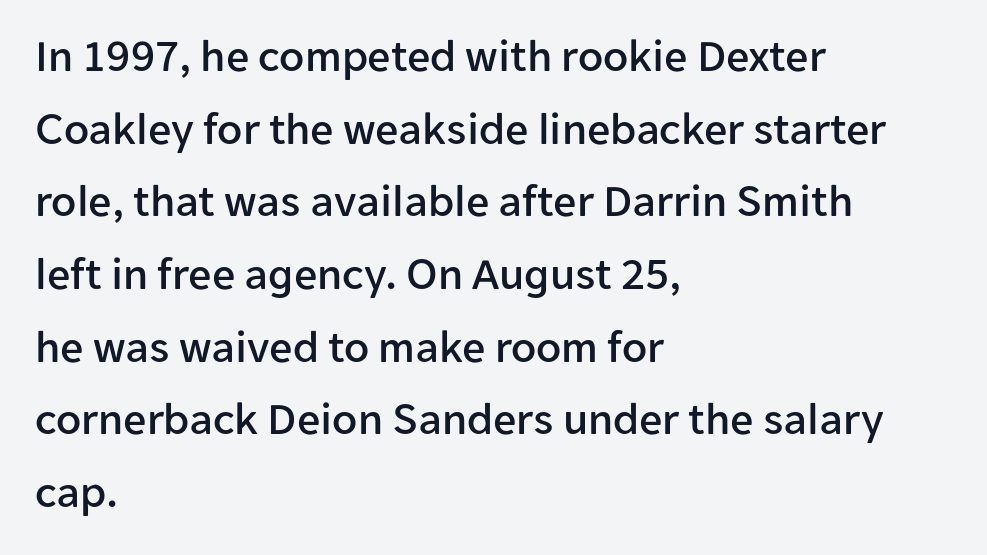
The image shows 46 px sans-serif type, upright; set left-aligned, normal line spacing (1.58x), normal letter spacing, not underlined; low stroke contrast and a medium x-height.
